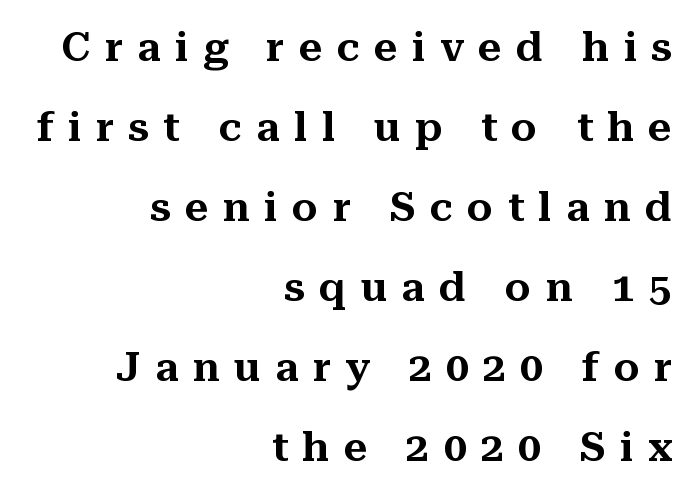
To sum up the face: it has serifs. Is there any slant? The stems are plumb. Which margin do the lines hug? The right one — the left edge is uneven. Descenders are the only things crossing below the line.
